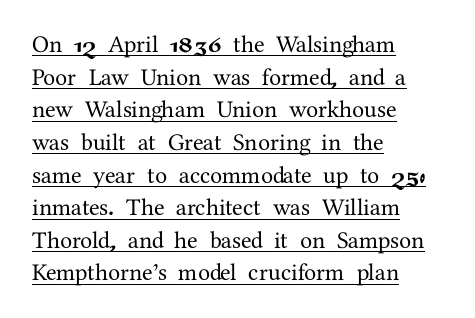
{"italic": "no", "underline": "yes", "align": "left", "line_spacing": "normal", "line_spacing_ratio": 1.36, "letter_spacing": "normal", "letter_spacing_em": 0.0, "glyph_px": 24}
